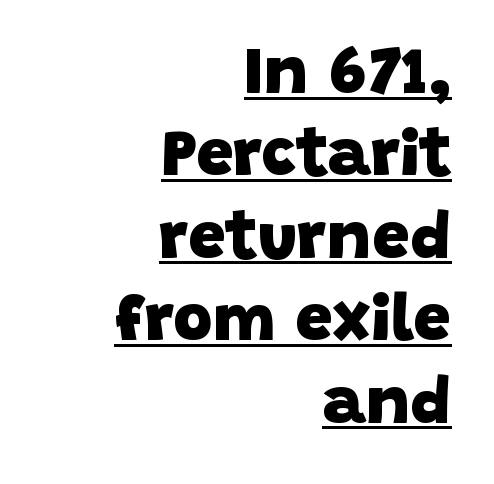
{"serif": "no", "bold": "yes", "weight": "heavy", "width": "normal", "stroke_contrast": "low", "x_height": "large", "monospaced": "no", "underline": "yes", "align": "right", "line_spacing_ratio": 1.23, "letter_spacing": "normal", "letter_spacing_em": 0.0, "glyph_px": 67}
